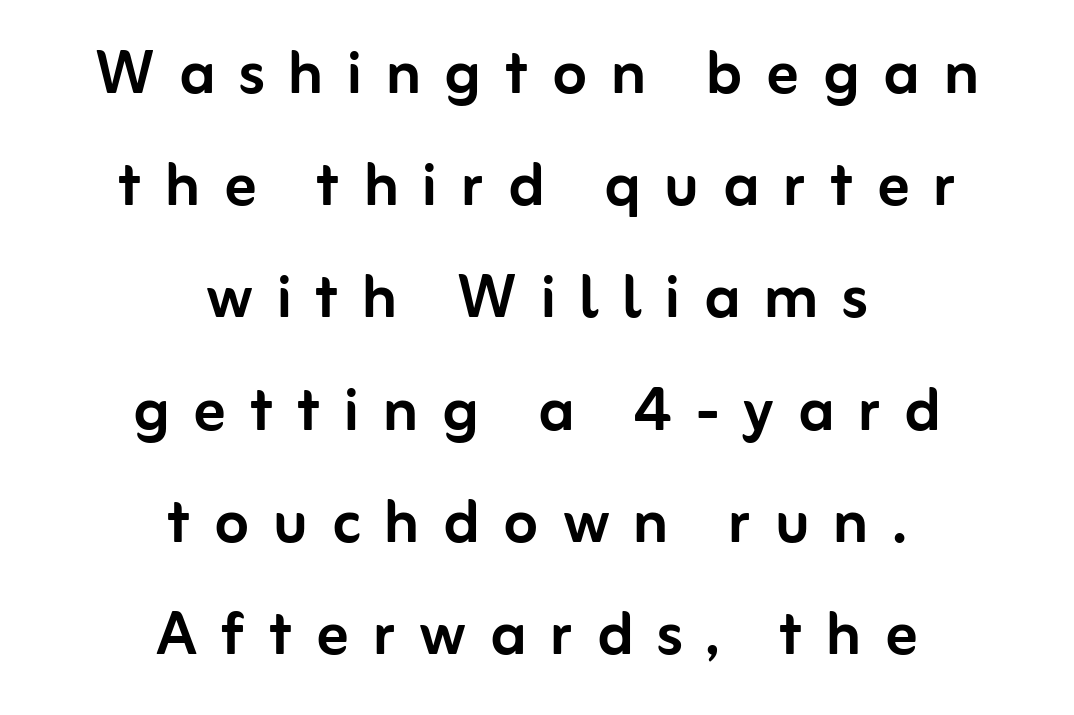
{"serif": "no", "italic": "no", "width": "normal", "stroke_contrast": "low", "x_height": "medium", "monospaced": "no", "underline": "no", "align": "center", "line_spacing": "normal", "line_spacing_ratio": 1.42, "letter_spacing": "wide", "letter_spacing_em": 0.3, "glyph_px": 79}
